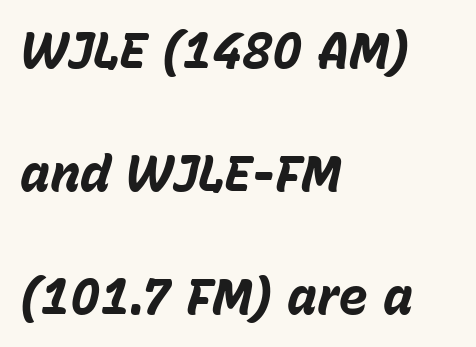
The image shows 50 px bold type, italic (leaning right); set left-aligned, loose line spacing (2.46x), normal letter spacing, not underlined; low stroke contrast and a medium x-height.
